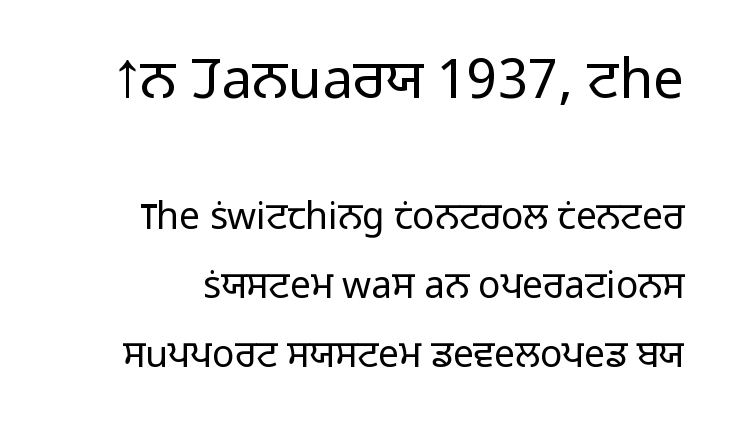
{"serif": "no", "italic": "no", "bold": "no", "weight": "light", "width": "normal", "stroke_contrast": "low", "x_height": "medium", "monospaced": "no", "underline": "no", "line_spacing_ratio": 1.87, "letter_spacing": "normal", "letter_spacing_em": 0.0, "larger_block": "first", "size_ratio": 1.49, "glyph_px": 55}
